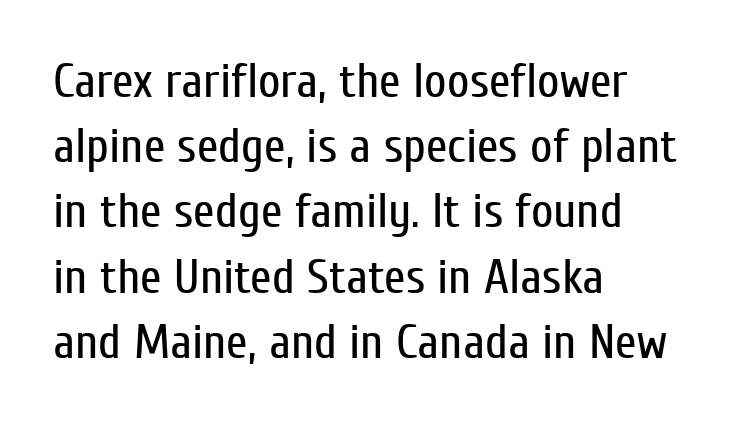
The image shows 49 px regular-weight, condensed sans-serif type, upright; set left-aligned, normal line spacing (1.33x), normal letter spacing, not underlined; low stroke contrast and a medium x-height.
